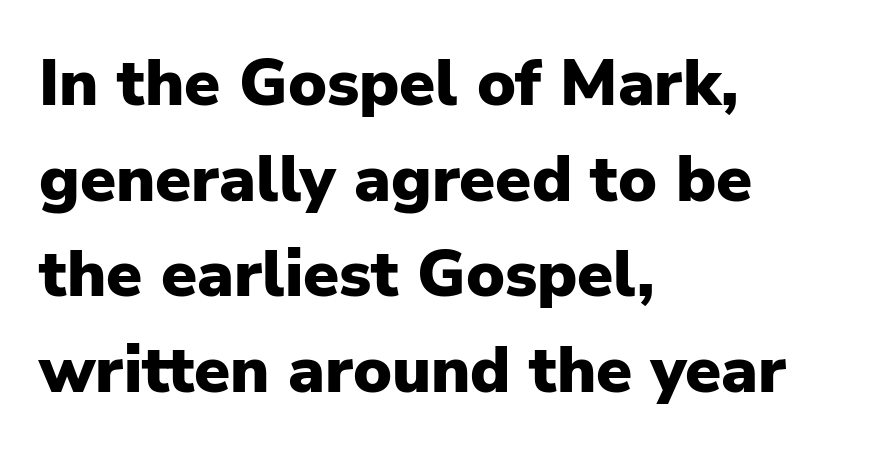
The image shows 65 px heavy sans-serif type, upright; set left-aligned, normal line spacing (1.47x), normal letter spacing, not underlined; low stroke contrast and a medium x-height.
